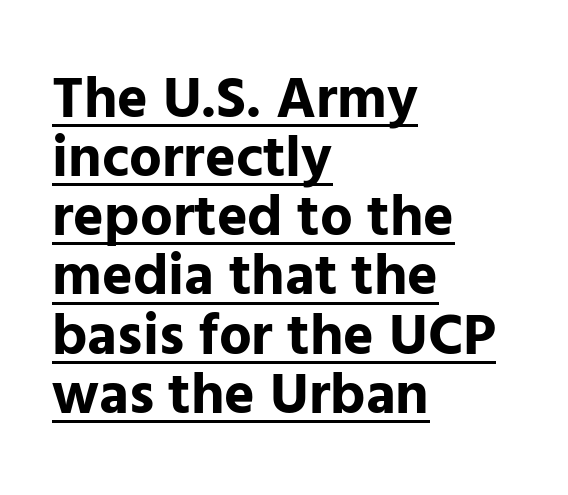
Q: Is the text bold? A: Yes.
Q: Is the text italic (slanted)? A: No, it is upright.
Q: Is the typeface a serif or a sans-serif typeface? A: Sans-serif.
Q: Is the text underlined? A: Yes.
Q: How is the paragraph aligned? A: Left-aligned.
Q: Is the spacing between letters normal or unusually wide? A: Normal.
Q: Is the spacing between lines tight, normal or loose? A: Tight.
Q: Width (condensed, normal, or wide)? A: Normal.
Q: Stroke contrast? A: Low.
Q: x-height? A: Medium.
Q: Monospaced? A: No.
